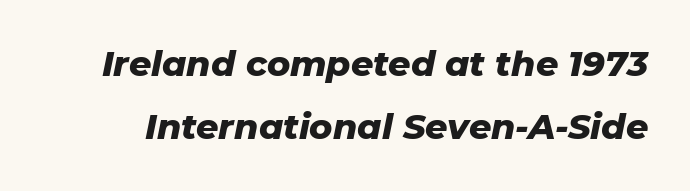
Q: Is the text bold? A: Yes.
Q: Is the text italic (slanted)? A: Yes, it leans right by about 11 degrees.
Q: Is the text underlined? A: No.
Q: Is the spacing between letters normal or unusually wide? A: Normal.
Q: Width (condensed, normal, or wide)? A: Normal.
Q: Stroke contrast? A: Low.
Q: x-height? A: Medium.
Q: Monospaced? A: No.
